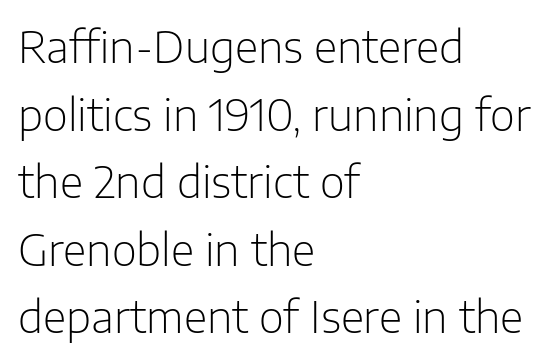
{"serif": "no", "italic": "no", "bold": "no", "weight": "light", "width": "normal", "stroke_contrast": "low", "x_height": "medium", "monospaced": "no", "underline": "no", "align": "left", "line_spacing": "normal", "line_spacing_ratio": 1.57, "letter_spacing": "normal", "letter_spacing_em": 0.0, "glyph_px": 43}
